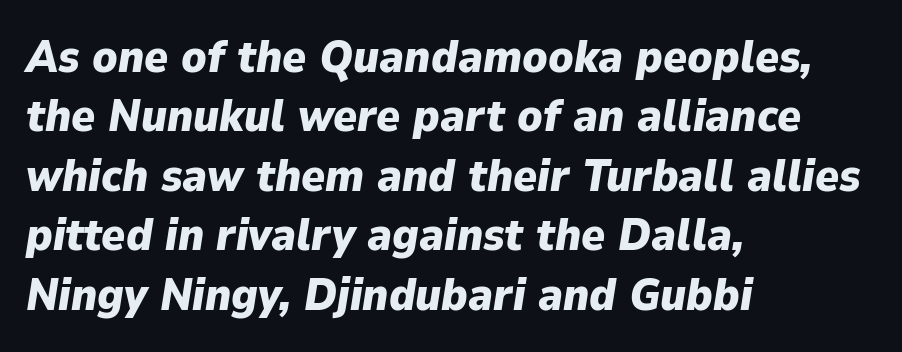
Q: Is the text bold? A: Yes.
Q: Is the text italic (slanted)? A: Yes, it leans right by about 9 degrees.
Q: Is the text underlined? A: No.
Q: How is the paragraph aligned? A: Left-aligned.
Q: Is the spacing between letters normal or unusually wide? A: Normal.
Q: Is the spacing between lines tight, normal or loose? A: Normal.
Q: Width (condensed, normal, or wide)? A: Normal.
Q: Stroke contrast? A: Low.
Q: x-height? A: Medium.
Q: Monospaced? A: No.
